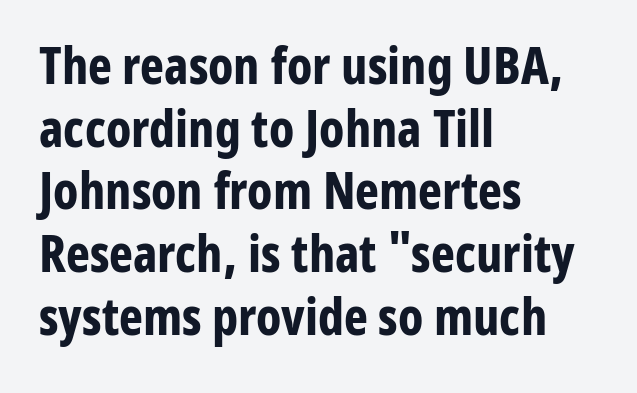
{"serif": "no", "italic": "no", "bold": "yes", "weight": "bold", "width": "condensed", "stroke_contrast": "low", "x_height": "medium", "monospaced": "no", "underline": "no", "align": "left", "line_spacing_ratio": 1.23, "letter_spacing": "normal", "letter_spacing_em": 0.0, "glyph_px": 51}
